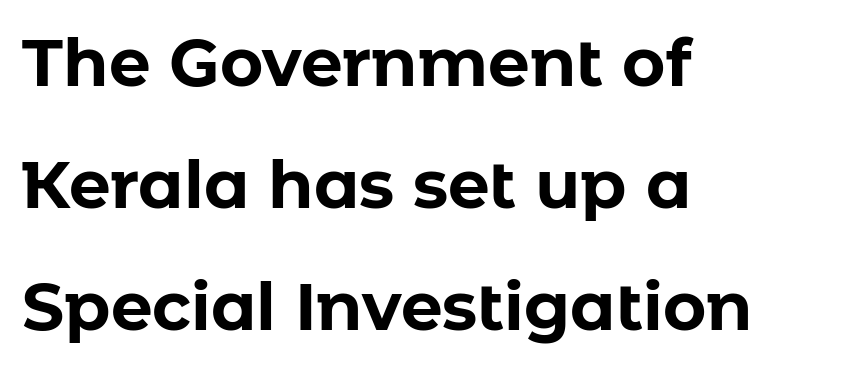
Q: Is the text bold? A: Yes.
Q: Is the text italic (slanted)? A: No, it is upright.
Q: Is the typeface a serif or a sans-serif typeface? A: Sans-serif.
Q: Is the text underlined? A: No.
Q: How is the paragraph aligned? A: Left-aligned.
Q: Is the spacing between letters normal or unusually wide? A: Normal.
Q: Width (condensed, normal, or wide)? A: Normal.
Q: Stroke contrast? A: Low.
Q: x-height? A: Medium.
Q: Monospaced? A: No.
